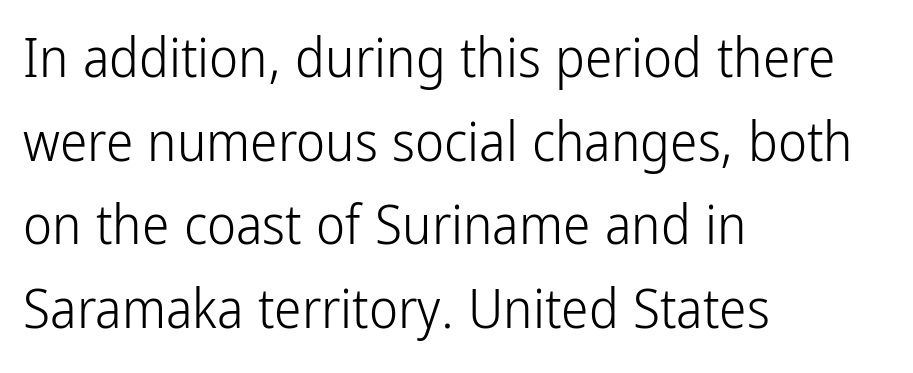
{"serif": "no", "italic": "no", "bold": "no", "weight": "light", "width": "condensed", "stroke_contrast": "low", "x_height": "medium", "monospaced": "no", "underline": "no", "align": "left", "line_spacing": "normal", "line_spacing_ratio": 1.52, "letter_spacing": "normal", "letter_spacing_em": 0.0, "glyph_px": 55}
